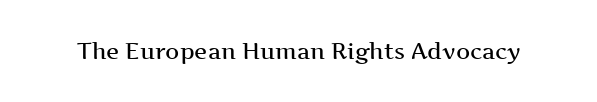
The image shows 22 px text type, upright; set normal letter spacing, not underlined.
